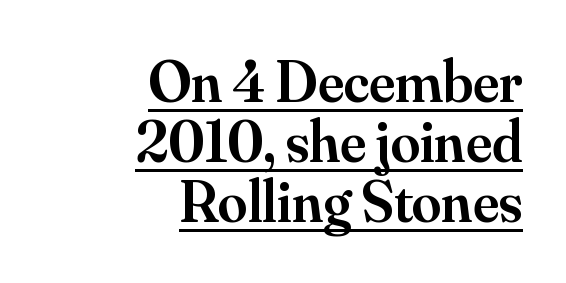
{"serif": "yes", "italic": "no", "bold": "semi", "weight": "semibold", "width": "normal", "stroke_contrast": "medium", "x_height": "small", "monospaced": "no", "underline": "yes", "align": "right", "line_spacing": "tight", "line_spacing_ratio": 1.02, "letter_spacing": "normal", "letter_spacing_em": 0.0, "glyph_px": 59}
